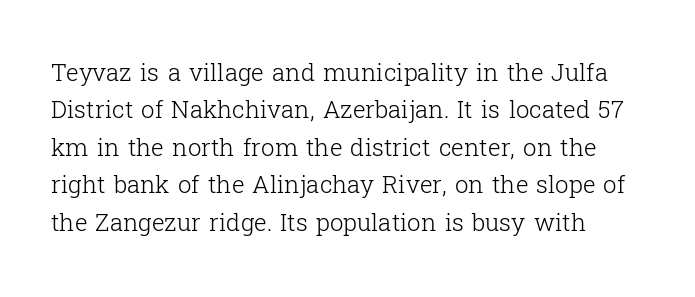
The image shows 24 px text type, upright; set normal line spacing (1.56x), normal letter spacing, not underlined.
